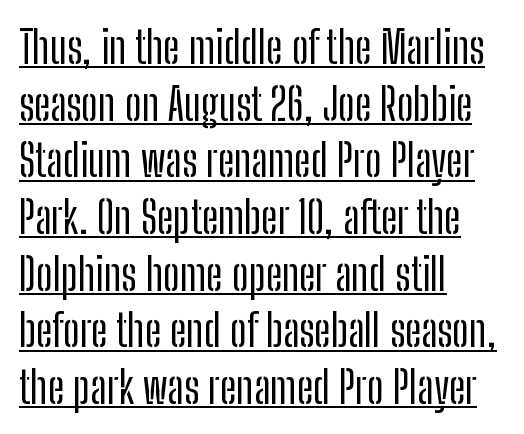
{"serif": "no", "italic": "no", "width": "condensed", "stroke_contrast": "low", "x_height": "medium", "monospaced": "no", "underline": "yes", "align": "left", "line_spacing": "normal", "line_spacing_ratio": 1.26, "letter_spacing": "normal", "letter_spacing_em": 0.0, "glyph_px": 45}
